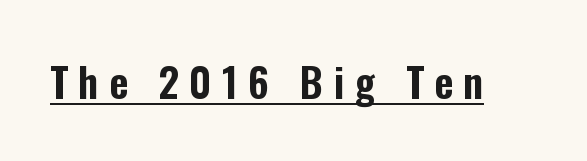
Q: Is the text italic (slanted)? A: No, it is upright.
Q: Is the typeface a serif or a sans-serif typeface? A: Sans-serif.
Q: Is the text underlined? A: Yes.
Q: Is the spacing between letters normal or unusually wide? A: Unusually wide.
Q: Width (condensed, normal, or wide)? A: Condensed.
Q: Stroke contrast? A: Low.
Q: x-height? A: Medium.
Q: Monospaced? A: No.
